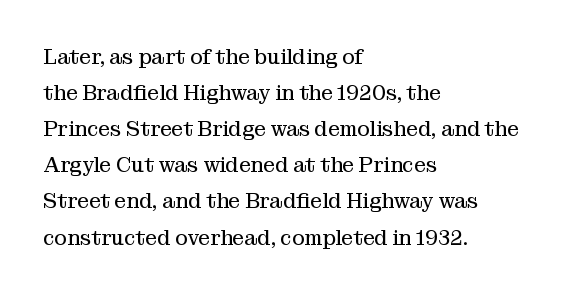
Q: Is the text bold? A: No.
Q: Is the text italic (slanted)? A: No, it is upright.
Q: Is the text underlined? A: No.
Q: How is the paragraph aligned? A: Left-aligned.
Q: Is the spacing between letters normal or unusually wide? A: Normal.
